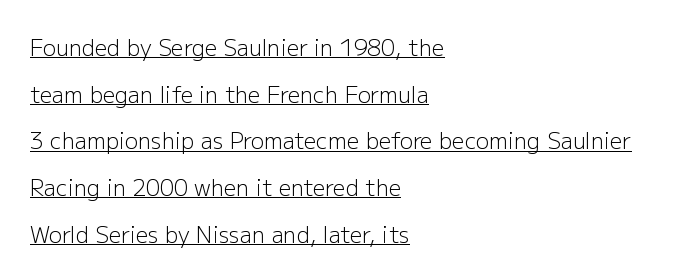
The image shows 22 px text type, upright; set left-aligned, loose line spacing (2.12x), normal letter spacing, underlined.
